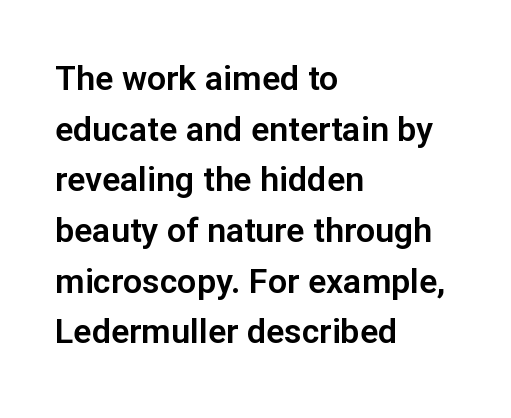
{"serif": "no", "italic": "no", "width": "normal", "stroke_contrast": "low", "x_height": "medium", "monospaced": "no", "underline": "no", "align": "left", "line_spacing": "normal", "line_spacing_ratio": 1.49, "letter_spacing": "normal", "letter_spacing_em": 0.0, "glyph_px": 34}
